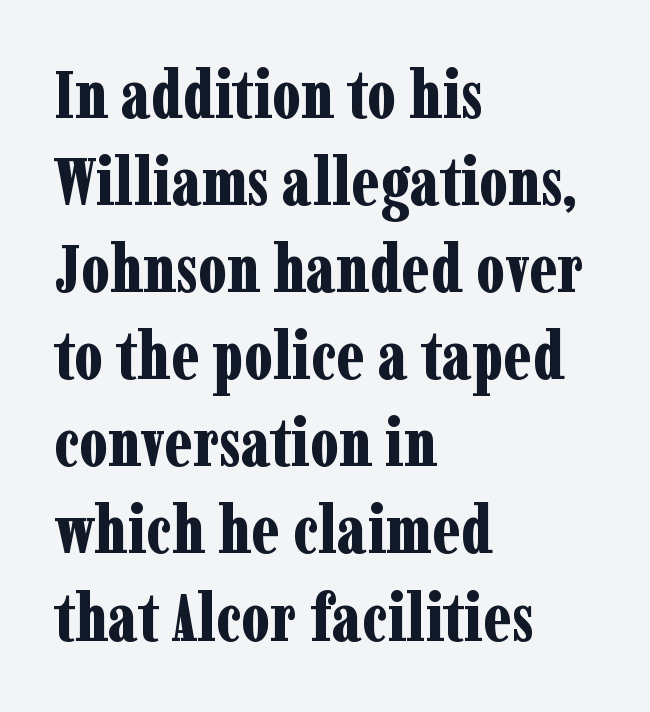
The image shows 67 px bold, condensed serif type, upright; set left-aligned, normal line spacing (1.3x), normal letter spacing, not underlined; low stroke contrast and a medium x-height.
